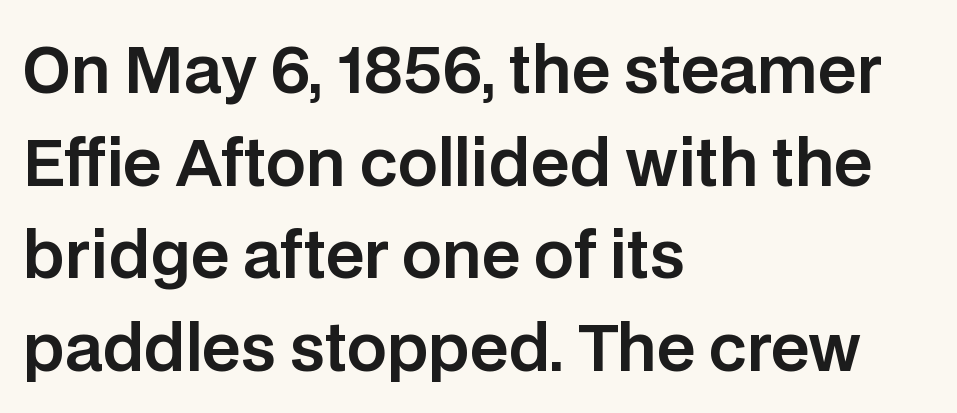
{"serif": "no", "italic": "no", "width": "normal", "stroke_contrast": "low", "x_height": "large", "monospaced": "no", "underline": "no", "align": "left", "line_spacing": "normal", "line_spacing_ratio": 1.47, "letter_spacing": "normal", "letter_spacing_em": 0.0, "glyph_px": 63}
